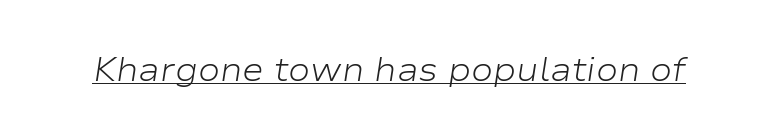
Quick note: italic. Underline: present. Varying glyph widths throughout — classic text-font behaviour. The letterforms sit shoulder to shoulder at normal distance. A light-to-regular cut is what we see here.
